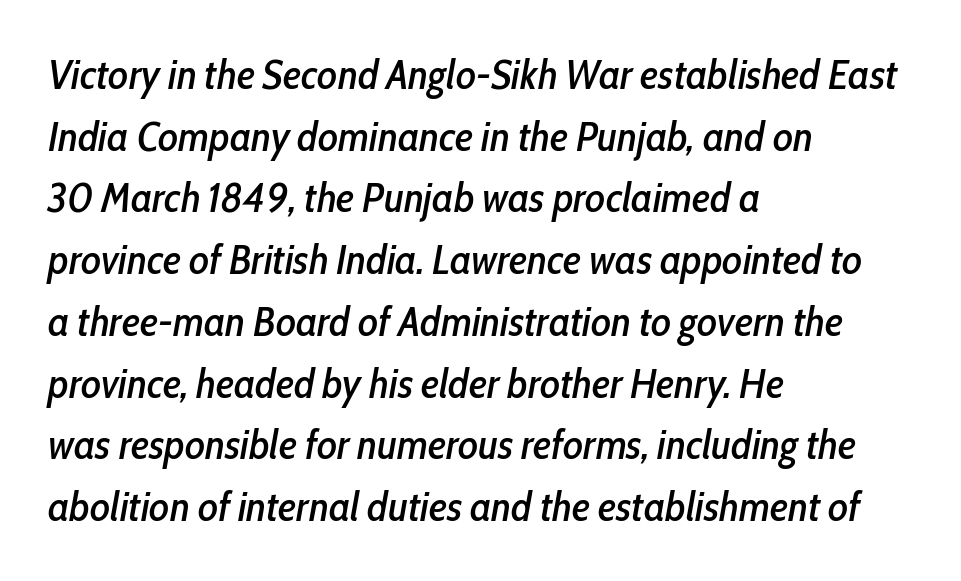
Q: Is the text italic (slanted)? A: Yes, it leans right by about 10 degrees.
Q: Is the text underlined? A: No.
Q: How is the paragraph aligned? A: Left-aligned.
Q: Is the spacing between letters normal or unusually wide? A: Normal.
Q: Is the spacing between lines tight, normal or loose? A: Normal.
Q: Width (condensed, normal, or wide)? A: Condensed.
Q: Stroke contrast? A: Low.
Q: x-height? A: Medium.
Q: Monospaced? A: No.
